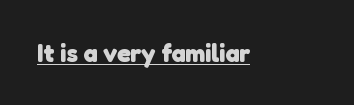
The tracking reads as untouched default to a designer's eye. Students, this is bold: see how much ink each stroke carries. Emphasis is given by a line drawn under the lettering.
